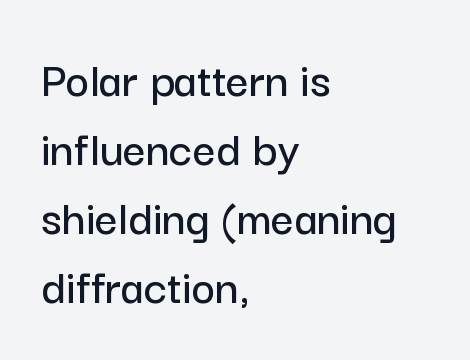
The image shows 51 px sans-serif type, upright; set left-aligned, normal line spacing (1.35x), normal letter spacing, not underlined; low stroke contrast and a medium x-height.
